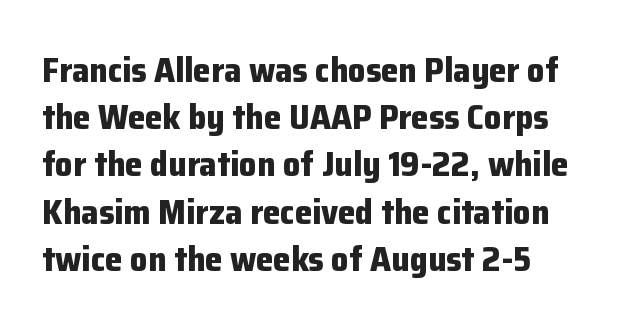
Q: Is the text bold? A: Yes.
Q: Is the text italic (slanted)? A: No, it is upright.
Q: Is the typeface a serif or a sans-serif typeface? A: Sans-serif.
Q: Is the text underlined? A: No.
Q: Is the spacing between letters normal or unusually wide? A: Normal.
Q: Is the spacing between lines tight, normal or loose? A: Normal.
Q: Width (condensed, normal, or wide)? A: Normal.
Q: Stroke contrast? A: Low.
Q: x-height? A: Medium.
Q: Monospaced? A: No.
